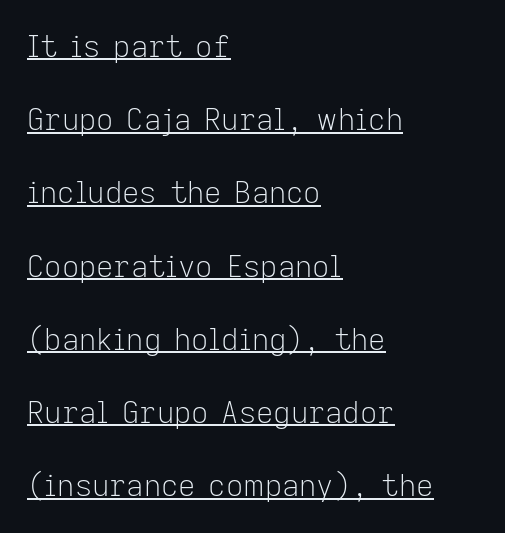
Q: Is the text bold? A: No.
Q: Is the text italic (slanted)? A: No, it is upright.
Q: Is the typeface a serif or a sans-serif typeface? A: Sans-serif.
Q: Is the text underlined? A: Yes.
Q: How is the paragraph aligned? A: Left-aligned.
Q: Is the spacing between letters normal or unusually wide? A: Normal.
Q: Is the spacing between lines tight, normal or loose? A: Loose.
Q: Width (condensed, normal, or wide)? A: Normal.
Q: Stroke contrast? A: Low.
Q: x-height? A: Medium.
Q: Monospaced? A: No.
